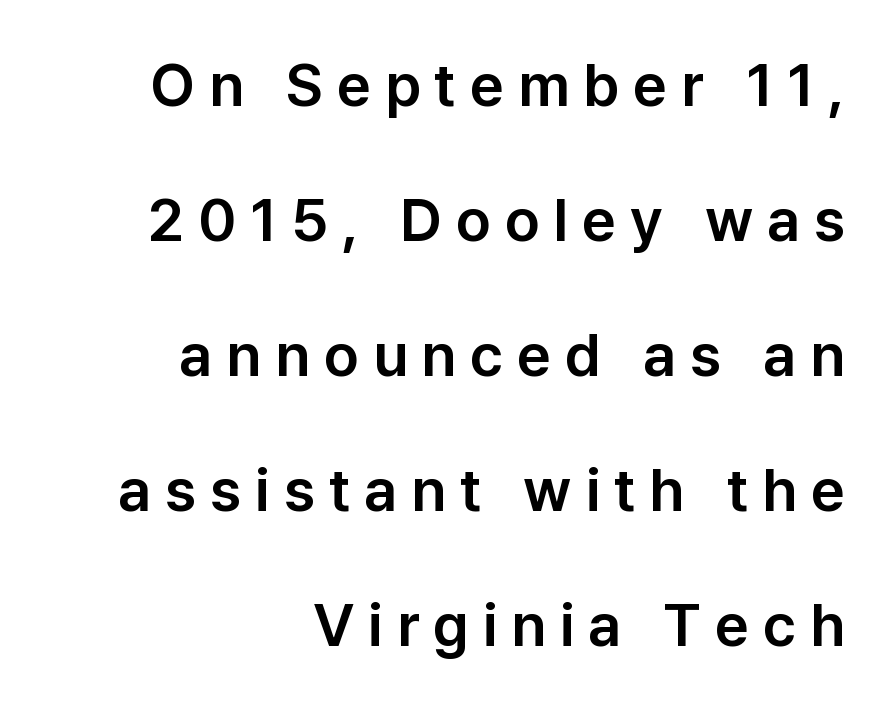
The image shows 60 px sans-serif type, upright; set right-aligned, loose line spacing (2.25x), unusually wide letter spacing (+0.23 em), not underlined; low stroke contrast and a medium x-height.
